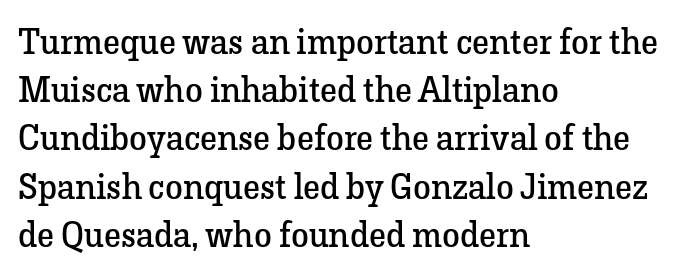
The image shows 36 px regular-weight serif type, upright; set left-aligned, normal line spacing (1.34x), normal letter spacing, not underlined; low stroke contrast and a medium x-height.
